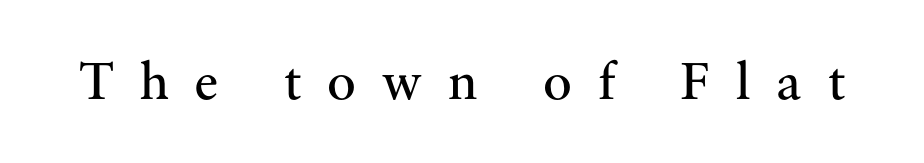
The image shows 54 px regular-weight serif type, upright; set unusually wide letter spacing (+0.48 em), not underlined; medium stroke contrast and a small x-height.
